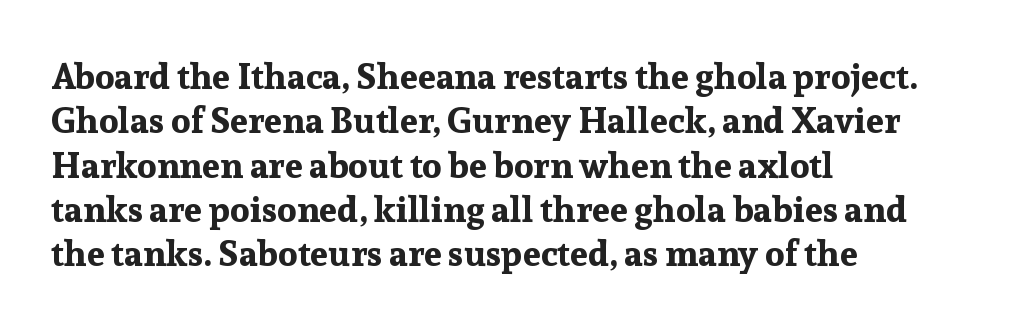
Q: Is the text bold? A: Yes.
Q: Is the text italic (slanted)? A: No, it is upright.
Q: Is the typeface a serif or a sans-serif typeface? A: Serif.
Q: Is the text underlined? A: No.
Q: How is the paragraph aligned? A: Left-aligned.
Q: Is the spacing between letters normal or unusually wide? A: Normal.
Q: Width (condensed, normal, or wide)? A: Normal.
Q: Stroke contrast? A: Low.
Q: x-height? A: Medium.
Q: Monospaced? A: No.
